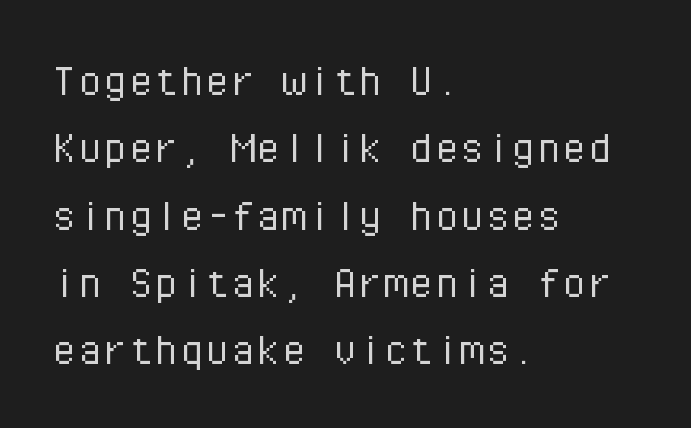
Q: Is the text bold? A: No.
Q: Is the text italic (slanted)? A: No, it is upright.
Q: Is the typeface a serif or a sans-serif typeface? A: Sans-serif.
Q: Is the text underlined? A: No.
Q: How is the paragraph aligned? A: Left-aligned.
Q: Is the spacing between letters normal or unusually wide? A: Normal.
Q: Is the spacing between lines tight, normal or loose? A: Normal.
Q: Width (condensed, normal, or wide)? A: Normal.
Q: Stroke contrast? A: Low.
Q: x-height? A: Medium.
Q: Monospaced? A: Yes.
